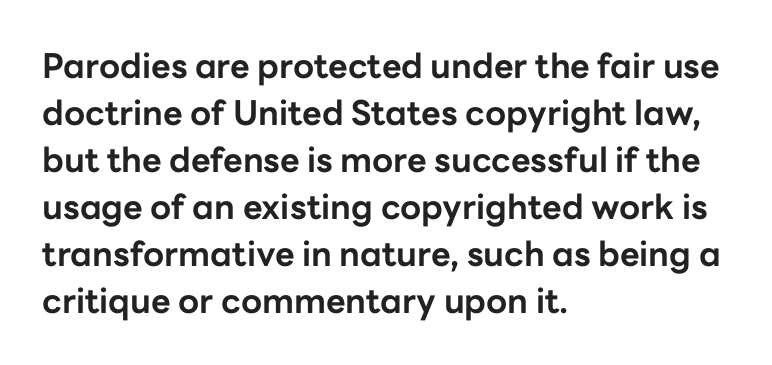
The image shows 34 px bold sans-serif type, upright; set left-aligned, normal line spacing (1.38x), normal letter spacing, not underlined; low stroke contrast and a medium x-height.
